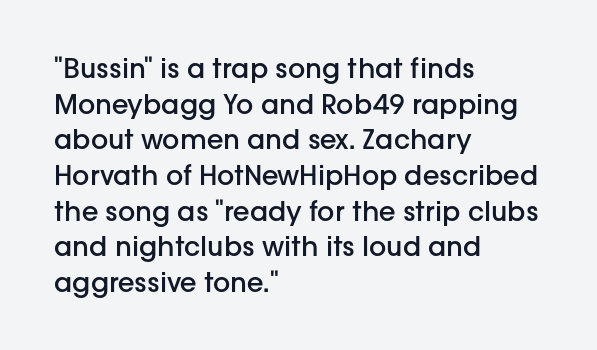
Q: Is the text bold? A: Semi-bold.
Q: Is the text italic (slanted)? A: No, it is upright.
Q: Is the text underlined? A: No.
Q: How is the paragraph aligned? A: Left-aligned.
Q: Is the spacing between letters normal or unusually wide? A: Normal.
Q: Is the spacing between lines tight, normal or loose? A: Normal.
